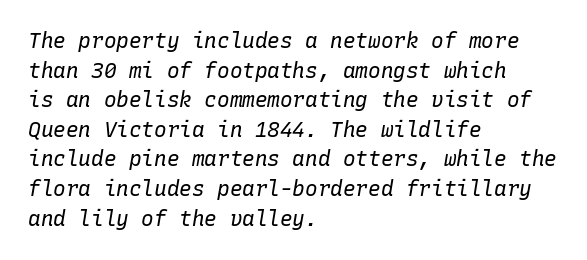
Yep, that's italic — everything's leaning. The paragraph has a hard left edge and a soft right edge. In terms of letterspacing, this is plain default setting. The face looks like a standard text weight, possibly lighter. The space beneath each line is pristine and unruled.
